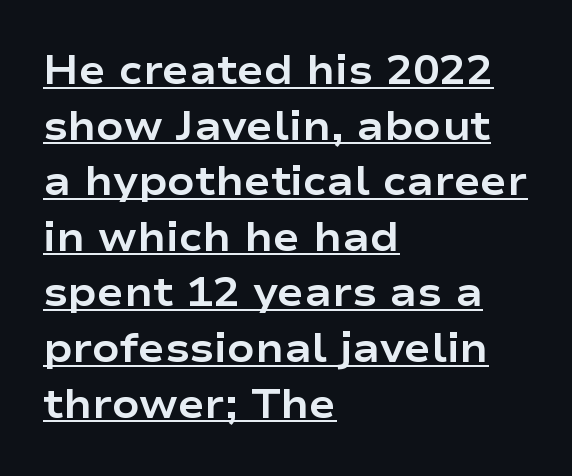
{"serif": "no", "italic": "no", "bold": "yes", "weight": "bold", "width": "wide", "stroke_contrast": "low", "x_height": "medium", "monospaced": "no", "underline": "yes", "align": "left", "line_spacing": "normal", "line_spacing_ratio": 1.39, "letter_spacing": "normal", "letter_spacing_em": 0.0, "glyph_px": 40}
